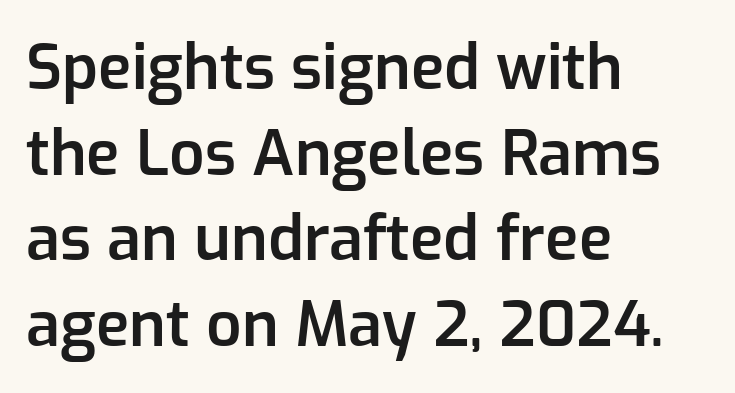
{"serif": "no", "italic": "no", "bold": "semi", "weight": "semibold", "width": "normal", "stroke_contrast": "low", "x_height": "medium", "monospaced": "no", "underline": "no", "align": "left", "line_spacing": "normal", "line_spacing_ratio": 1.38, "letter_spacing": "normal", "letter_spacing_em": 0.0, "glyph_px": 62}
